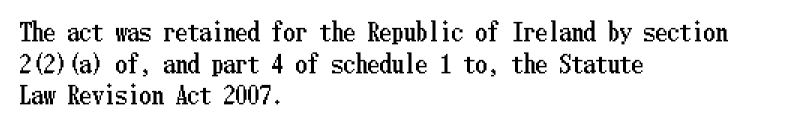
The image shows 24 px text type, upright; set left-aligned, normal line spacing (1.32x), normal letter spacing, not underlined.
